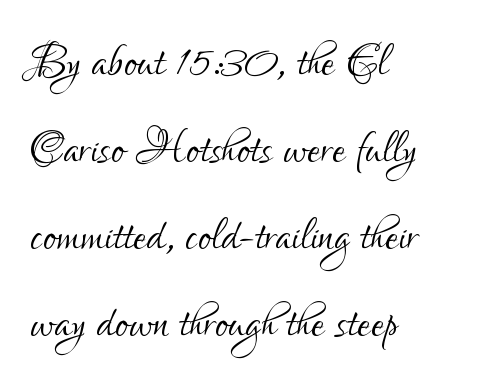
Q: Is the text bold? A: No.
Q: Is the text italic (slanted)? A: Yes.
Q: Is the typeface a serif or a sans-serif typeface? A: Sans-serif.
Q: Is the text underlined? A: No.
Q: How is the paragraph aligned? A: Left-aligned.
Q: Is the spacing between letters normal or unusually wide? A: Normal.
Q: Is the spacing between lines tight, normal or loose? A: Normal.
Q: Width (condensed, normal, or wide)? A: Condensed.
Q: Stroke contrast? A: Low.
Q: x-height? A: Small.
Q: Monospaced? A: No.
